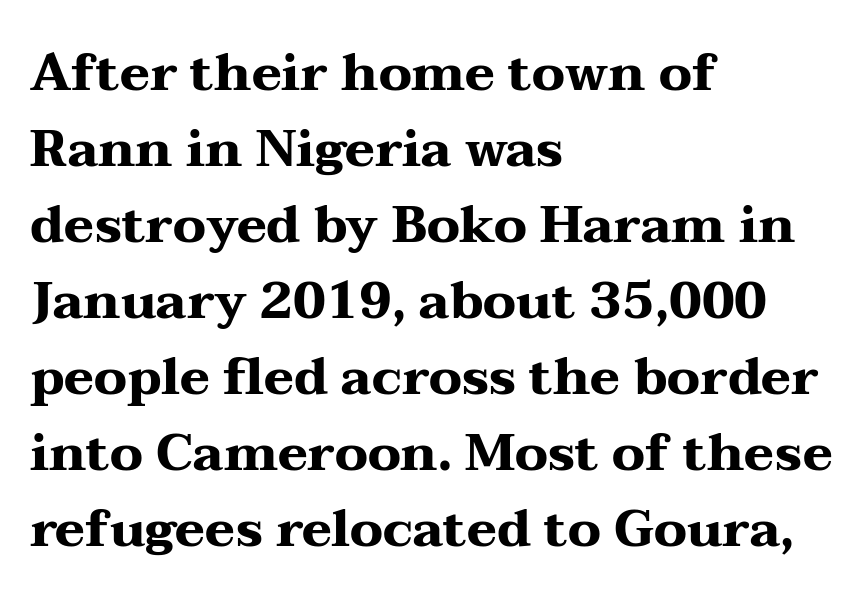
The image shows 51 px heavy, wide serif type, upright; set left-aligned, normal line spacing (1.49x), normal letter spacing, not underlined; medium stroke contrast and a medium x-height.
